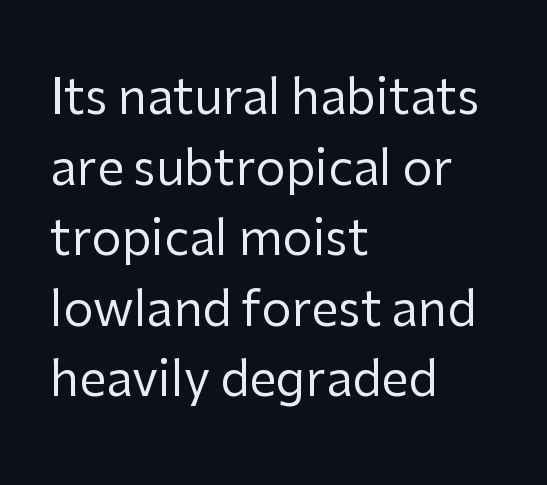
Q: Is the text bold? A: No.
Q: Is the text italic (slanted)? A: No, it is upright.
Q: Is the typeface a serif or a sans-serif typeface? A: Sans-serif.
Q: Is the text underlined? A: No.
Q: How is the paragraph aligned? A: Left-aligned.
Q: Is the spacing between letters normal or unusually wide? A: Normal.
Q: Is the spacing between lines tight, normal or loose? A: Normal.
Q: Width (condensed, normal, or wide)? A: Normal.
Q: Stroke contrast? A: Low.
Q: x-height? A: Medium.
Q: Monospaced? A: No.
